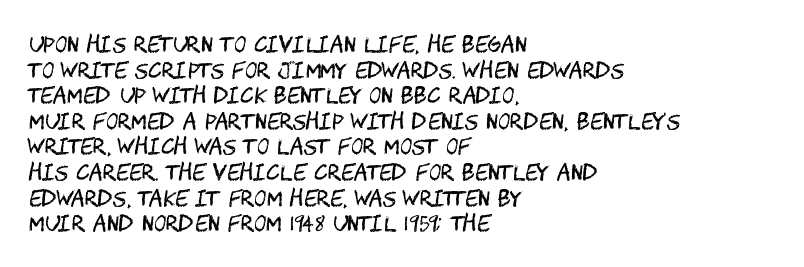
The image shows 21 px text type, upright; set left-aligned, line spacing 1.22x, normal letter spacing, not underlined.
